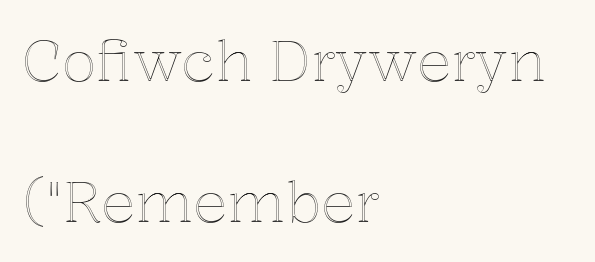
Q: Is the text italic (slanted)? A: No, it is upright.
Q: Is the text underlined? A: No.
Q: How is the paragraph aligned? A: Left-aligned.
Q: Is the spacing between letters normal or unusually wide? A: Normal.
Q: Is the spacing between lines tight, normal or loose? A: Loose.
Q: Width (condensed, normal, or wide)? A: Normal.
Q: x-height? A: Medium.
Q: Monospaced? A: No.
